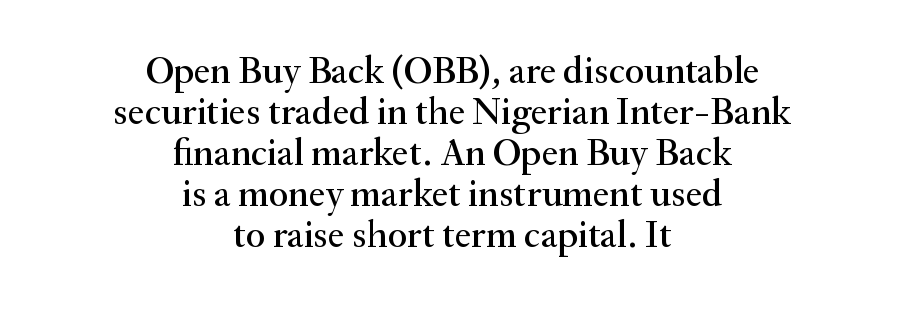
{"serif": "yes", "italic": "no", "width": "normal", "stroke_contrast": "medium", "x_height": "small", "monospaced": "no", "underline": "no", "align": "center", "line_spacing": "tight", "line_spacing_ratio": 1.08, "letter_spacing": "normal", "letter_spacing_em": 0.0, "glyph_px": 38}
